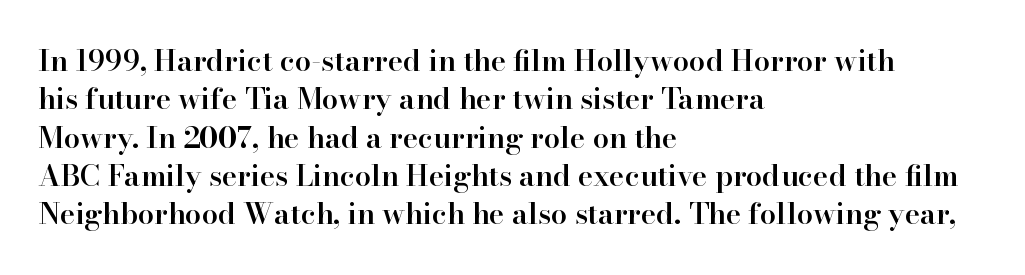
The image shows 29 px semibold serif type, upright; set left-aligned, normal line spacing (1.32x), normal letter spacing, not underlined; high stroke contrast and a small x-height.
